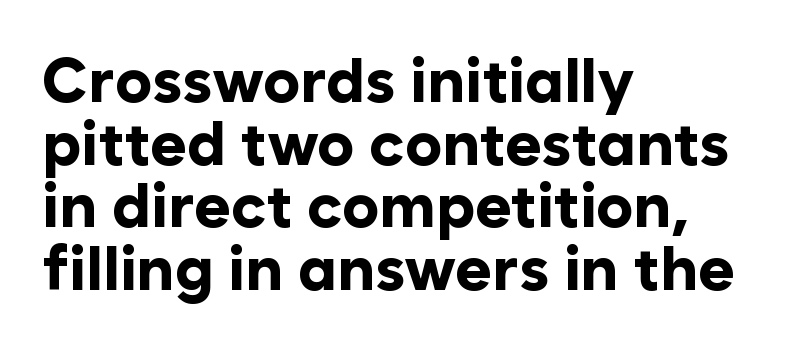
The image shows 62 px bold sans-serif type, upright; set left-aligned, tight line spacing (1.01x), normal letter spacing, not underlined; low stroke contrast and a medium x-height.
